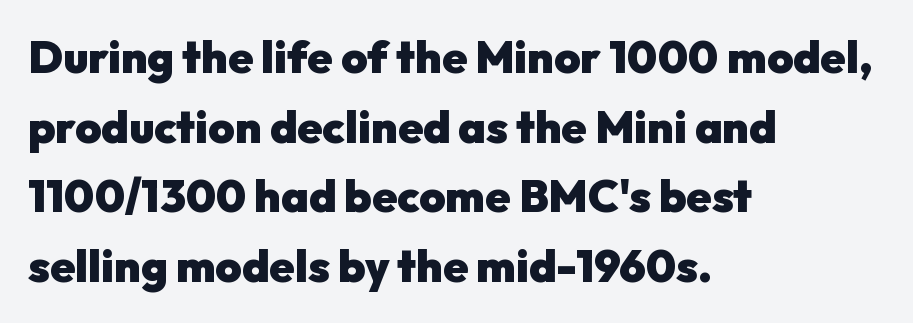
Q: Is the text bold? A: Yes.
Q: Is the text italic (slanted)? A: No, it is upright.
Q: Is the typeface a serif or a sans-serif typeface? A: Sans-serif.
Q: Is the text underlined? A: No.
Q: How is the paragraph aligned? A: Left-aligned.
Q: Is the spacing between letters normal or unusually wide? A: Normal.
Q: Is the spacing between lines tight, normal or loose? A: Normal.
Q: Width (condensed, normal, or wide)? A: Normal.
Q: Stroke contrast? A: Low.
Q: x-height? A: Medium.
Q: Monospaced? A: No.
